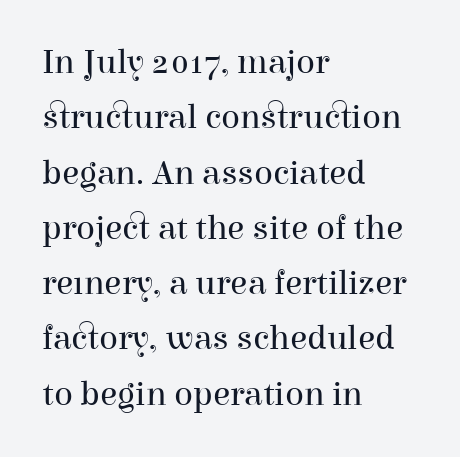
Rows of type keep a routine distance in the vertical direction. The designer went with a serif here, giving each stem small feet. The weight would be labelled regular, book, light, or lighter still. Horizontally, the lines are justified to the leading edge only. The foot of each line stays bare and open. This sample uses an upright cut, with every glyph sitting square on the baseline.
